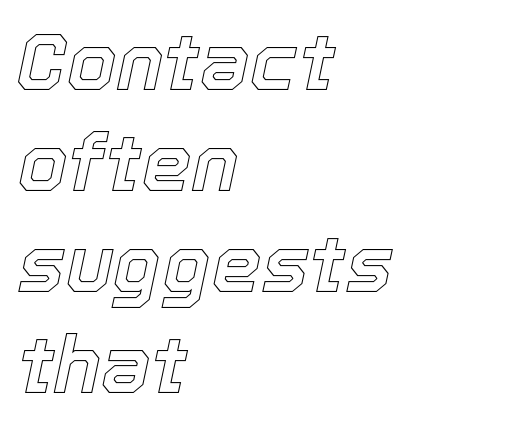
{"italic": "yes", "lean": "right", "slant_degrees": 12, "width": "normal", "x_height": "medium", "monospaced": "no", "underline": "no", "align": "left", "line_spacing": "normal", "line_spacing_ratio": 1.28, "letter_spacing": "normal", "letter_spacing_em": 0.0, "glyph_px": 79}
